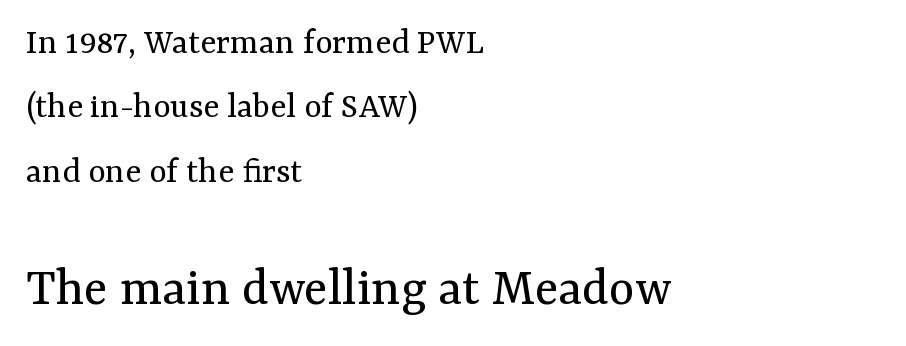
Serif or sans? Serif — the stroke terminals have little feet. The designer gave the closing block more size than the opening block. Looks like regular typesetting: each glyph gets only the width it needs. Style check: upright. A light-to-regular cut is what we see here.
